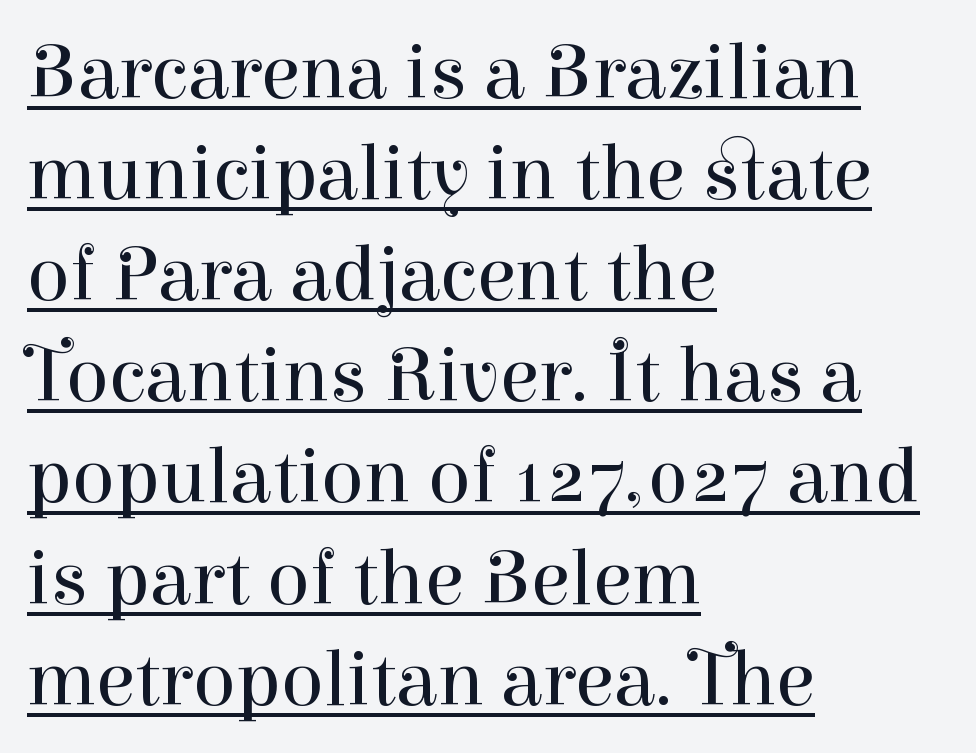
{"serif": "yes", "italic": "no", "bold": "no", "weight": "regular", "width": "normal", "stroke_contrast": "high", "x_height": "medium", "monospaced": "no", "underline": "yes", "align": "left", "line_spacing": "normal", "line_spacing_ratio": 1.28, "letter_spacing": "normal", "letter_spacing_em": 0.0, "glyph_px": 79}
